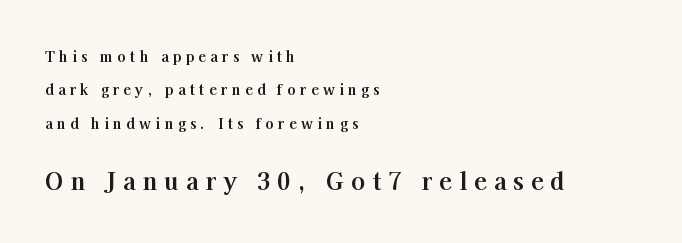
{"italic": "no", "bold": "yes", "underline": "no", "align": "left", "line_spacing": "loose", "line_spacing_ratio": 2.38, "letter_spacing": "wide", "letter_spacing_em": 0.31, "larger_block": "second", "size_ratio": 1.64, "glyph_px": 23}
